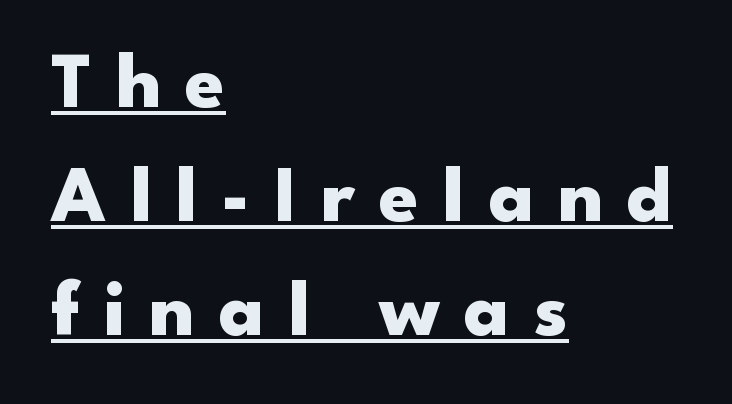
{"serif": "no", "italic": "no", "bold": "yes", "weight": "heavy", "width": "wide", "stroke_contrast": "low", "x_height": "small", "monospaced": "no", "underline": "yes", "align": "left", "line_spacing": "normal", "line_spacing_ratio": 1.44, "letter_spacing": "wide", "letter_spacing_em": 0.31, "glyph_px": 79}
